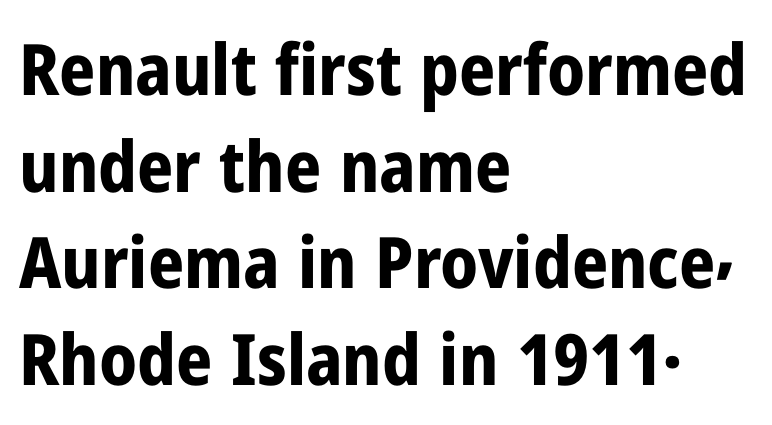
The passage shown is typed in a proportional face where columns would drift. Rendered with straight, roman letterforms. The face used here is a sans, in the tradition of grotesques and geometrics. The specimen omits any rule beneath the text block's lines. Default kerning and tracking; the words read as compact shapes.
